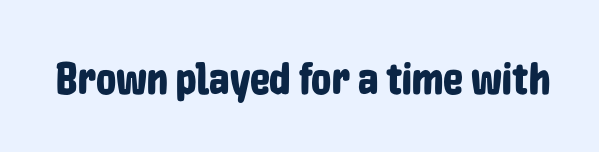
The image shows 45 px condensed sans-serif type, upright; set normal letter spacing, not underlined; low stroke contrast and a medium x-height.
